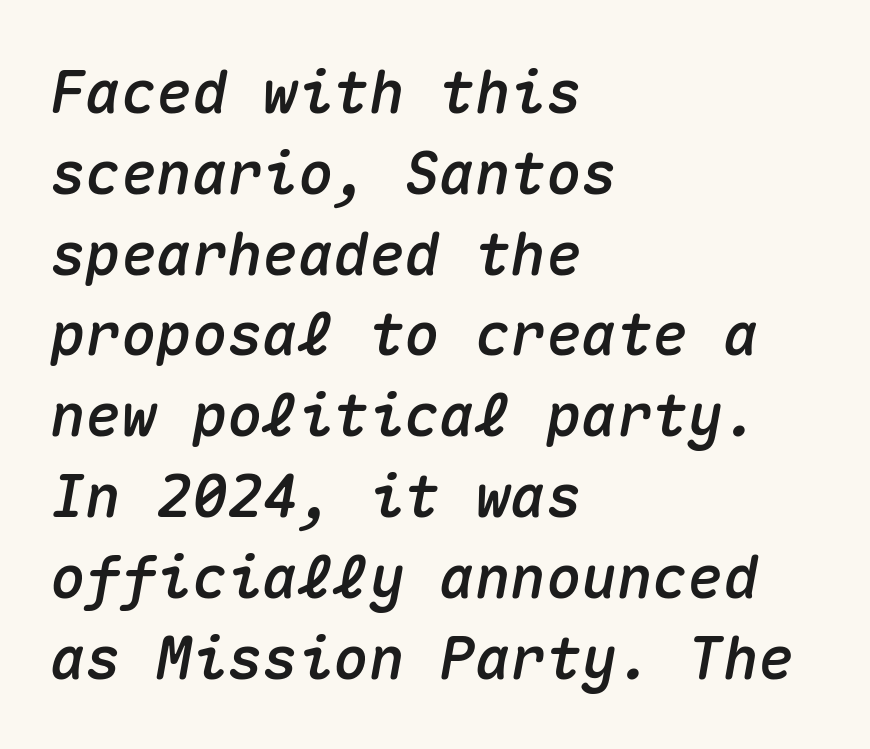
Type without underlining. A typesetter would call this monospace, since all characters share one set width. In CSS terms this would be text-align: left. The letters are slanted; this is an italic face. Students, observe: this is what conventionally led text looks like. This sample uses plain, unmodified letter spacing.
